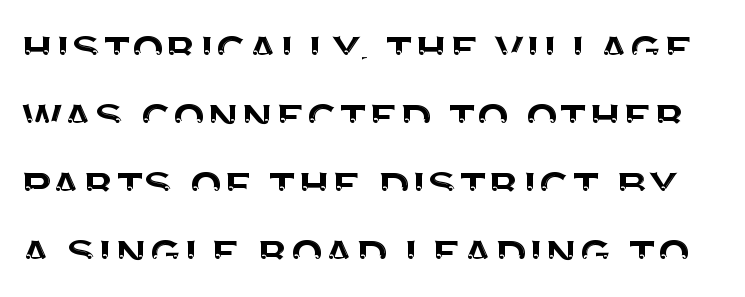
Line spacing here is normal. Honestly, there is no underline to notice here at all. Designer's note — italics off, roman on. Note the varied advance widths — an 'i' is clearly narrower than an 'm'. Caption: standard tracking, unaltered.
